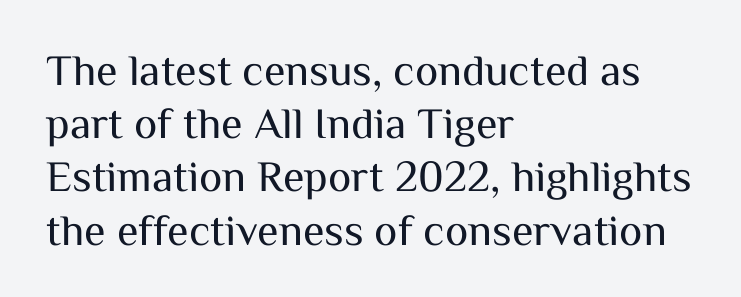
The image shows 44 px regular-weight sans-serif type, upright; set left-aligned, line spacing 1.21x, normal letter spacing, not underlined; medium stroke contrast and a medium x-height.
